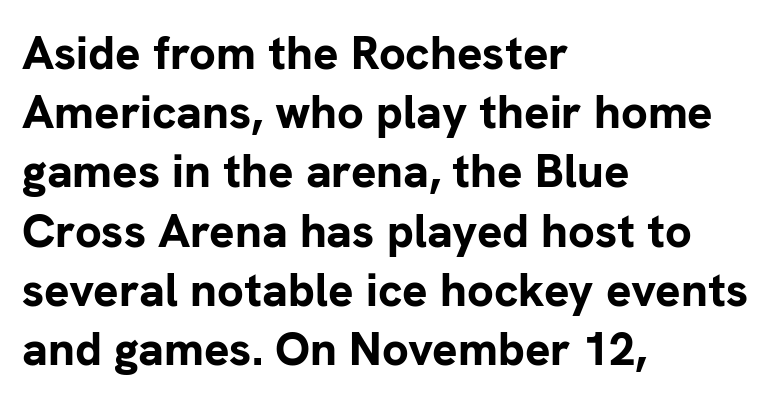
{"serif": "no", "italic": "no", "bold": "yes", "weight": "bold", "width": "normal", "stroke_contrast": "low", "x_height": "medium", "monospaced": "no", "underline": "no", "align": "left", "line_spacing": "normal", "line_spacing_ratio": 1.26, "letter_spacing": "normal", "letter_spacing_em": 0.0, "glyph_px": 47}
